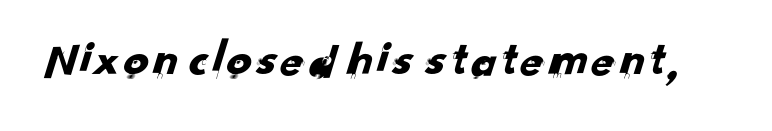
Q: Is the typeface a serif or a sans-serif typeface? A: Sans-serif.
Q: Is the text underlined? A: No.
Q: Is the spacing between letters normal or unusually wide? A: Normal.
Q: Width (condensed, normal, or wide)? A: Normal.
Q: Stroke contrast? A: Low.
Q: x-height? A: Small.
Q: Monospaced? A: No.
